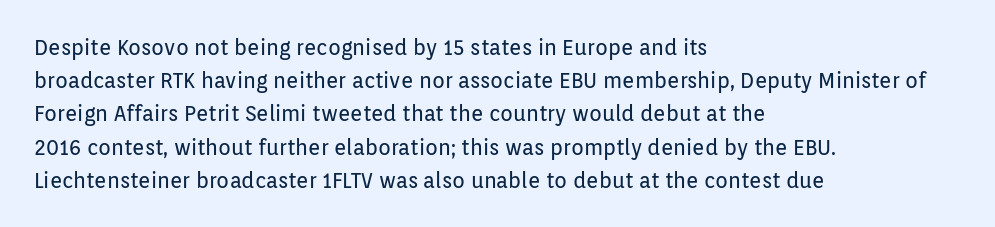
The image shows 21 px text type, upright; set left-aligned, normal line spacing (1.58x), normal letter spacing, not underlined.
